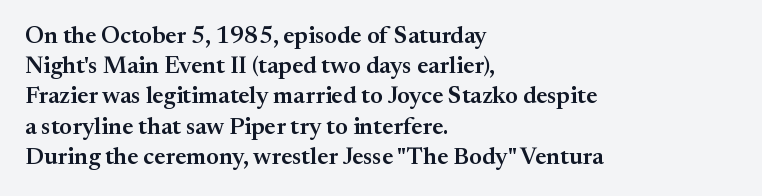
{"italic": "no", "bold": "semi", "underline": "no", "align": "left", "line_spacing": "normal", "line_spacing_ratio": 1.26, "letter_spacing": "normal", "letter_spacing_em": 0.0, "glyph_px": 24}
